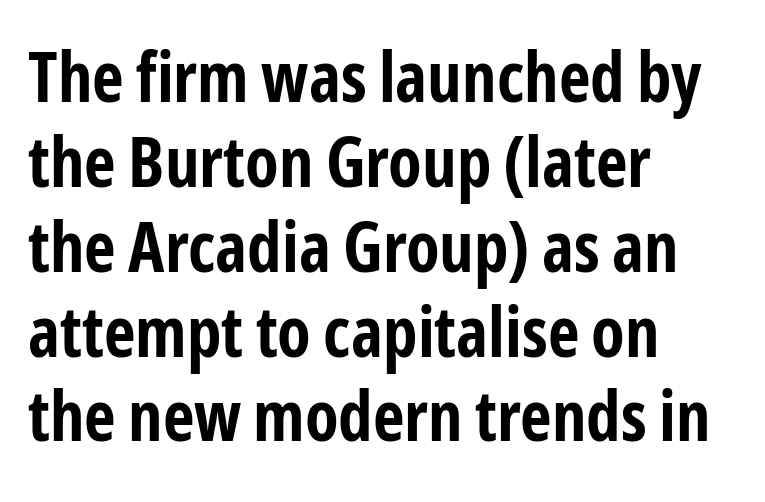
{"serif": "no", "italic": "no", "bold": "yes", "weight": "bold", "width": "condensed", "stroke_contrast": "low", "x_height": "medium", "monospaced": "no", "underline": "no", "align": "left", "line_spacing_ratio": 1.23, "letter_spacing": "normal", "letter_spacing_em": 0.0, "glyph_px": 69}
